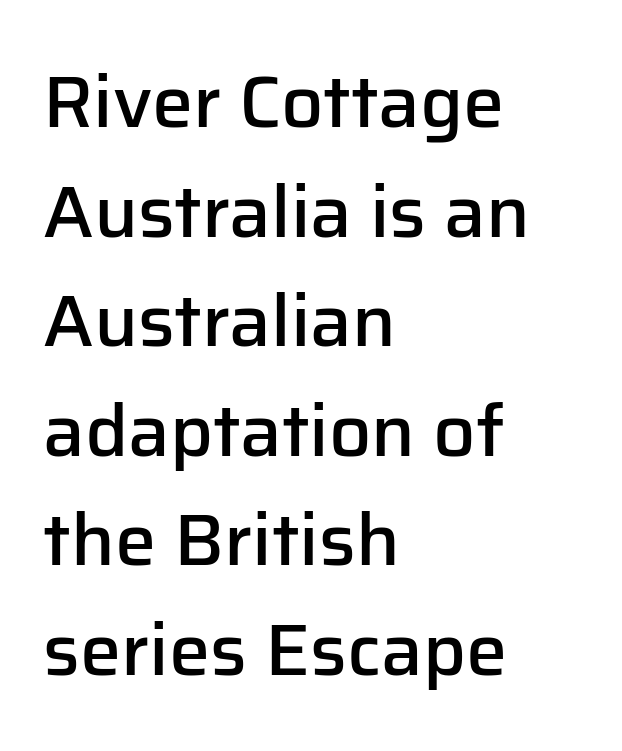
The image shows 74 px semibold sans-serif type, upright; set left-aligned, normal line spacing (1.48x), normal letter spacing, not underlined; low stroke contrast and a medium x-height.
